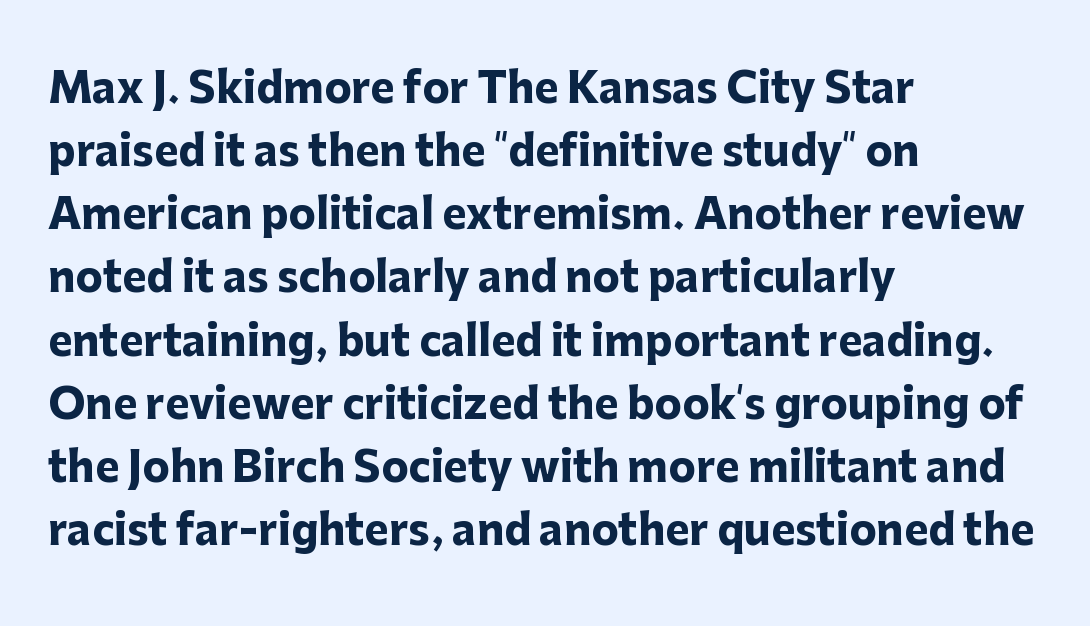
Is there much room between lines? A standard amount, neither cramped nor airy. Does the weight exceed regular? Yes, all the way to bold. The rendering uses natural spacing where letterforms have individual widths. Letterform terminals end flat and unadorned throughout the passage. These lines are set flush left with a ragged right edge. Words appear dense and cohesive because spacing is normal.
